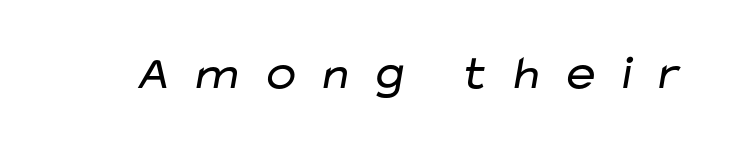
Nothing heavy about these letters — not bold at all. Stroke terminals: plain, sans-serif. The passage shown is typed in a proportional face where columns would drift. Check under the words: just untouched page. Does extra space separate the letters? Yes, quite a lot of it.
